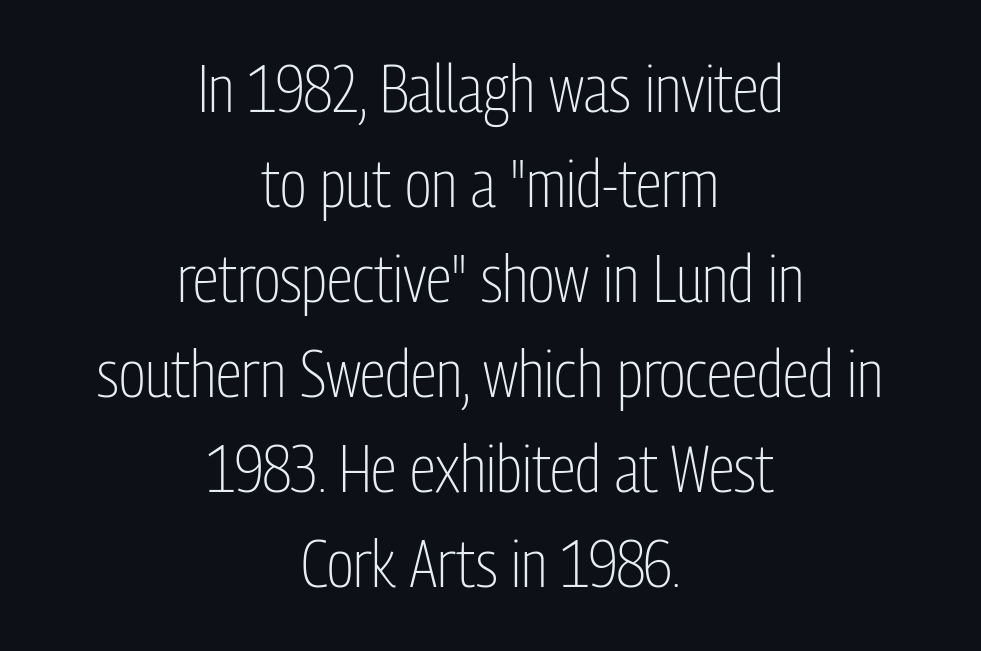
Every stem runs plumb, perpendicular to the baseline. These lines stack symmetrically, like a column narrowing and widening about its center. What's the leading like? Ordinary, nothing unusual. Stroke terminals: plain, sans-serif.
